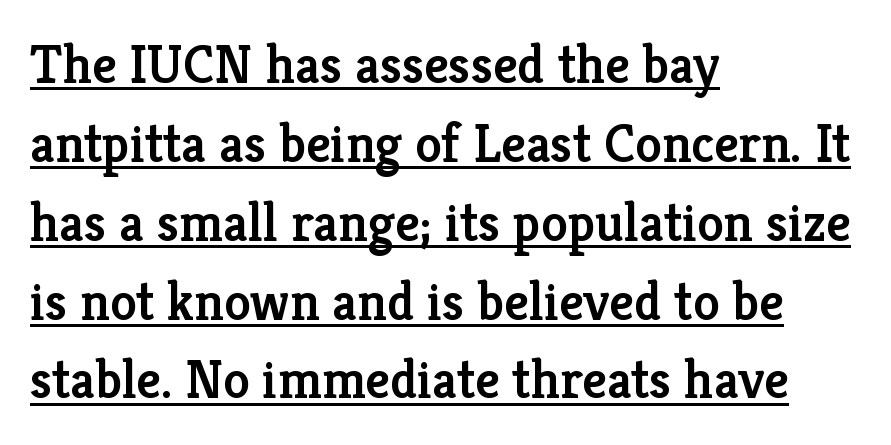
{"serif": "yes", "italic": "no", "bold": "semi", "weight": "semibold", "width": "normal", "stroke_contrast": "low", "x_height": "medium", "monospaced": "no", "underline": "yes", "align": "left", "line_spacing": "normal", "line_spacing_ratio": 1.46, "letter_spacing": "normal", "letter_spacing_em": 0.0, "glyph_px": 54}
